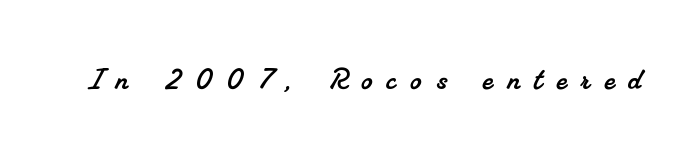
{"serif": "yes", "width": "normal", "stroke_contrast": "medium", "x_height": "small", "monospaced": "no", "underline": "no", "letter_spacing": "wide", "letter_spacing_em": 0.42, "glyph_px": 35}
